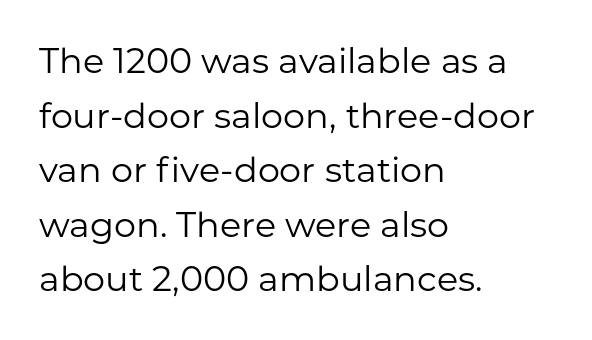
{"serif": "no", "italic": "no", "bold": "no", "weight": "regular", "width": "normal", "stroke_contrast": "low", "x_height": "medium", "monospaced": "no", "underline": "no", "align": "left", "line_spacing": "normal", "line_spacing_ratio": 1.56, "letter_spacing": "normal", "letter_spacing_em": 0.0, "glyph_px": 35}
